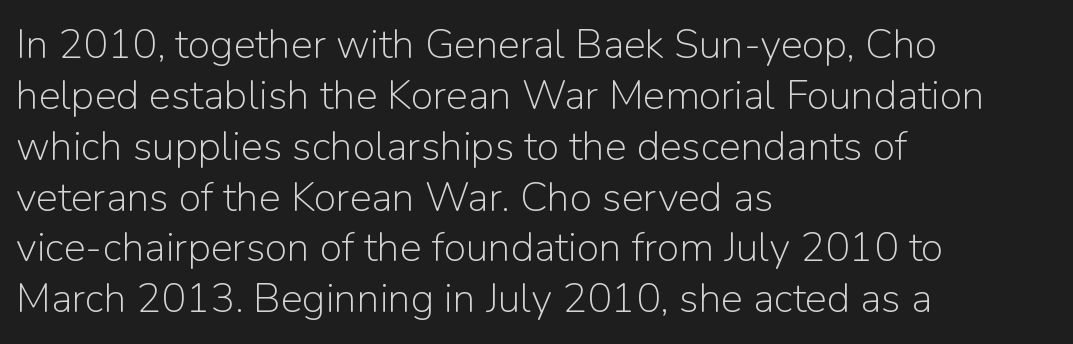
Q: Is the text bold? A: No.
Q: Is the text italic (slanted)? A: No, it is upright.
Q: Is the typeface a serif or a sans-serif typeface? A: Sans-serif.
Q: Is the text underlined? A: No.
Q: How is the paragraph aligned? A: Left-aligned.
Q: Is the spacing between letters normal or unusually wide? A: Normal.
Q: Width (condensed, normal, or wide)? A: Normal.
Q: Stroke contrast? A: Low.
Q: x-height? A: Medium.
Q: Monospaced? A: No.
